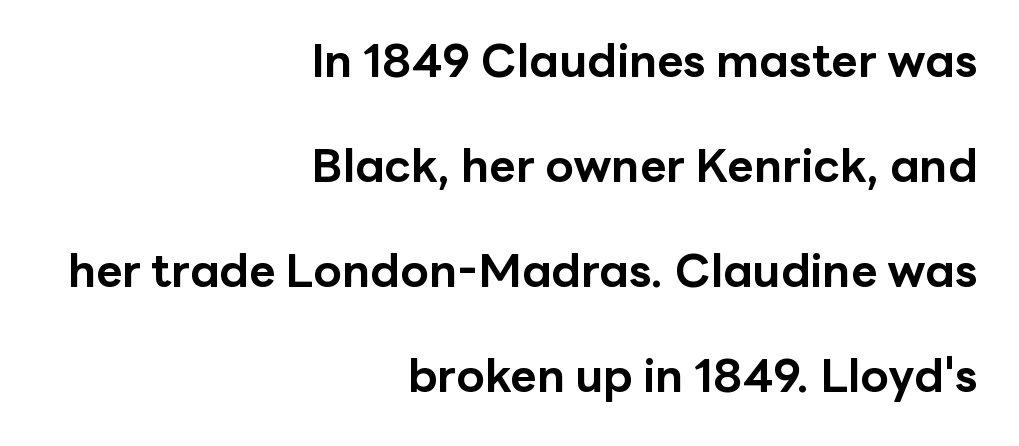
Nothing sits at the stroke ends, so this counts as sans-serif. A typesetter would call this proportional, since set widths differ per character. These lines are set flush right with a ragged left edge. Compared with an ordinary text face, these strokes are far heavier — a full bold. Rows of type keep a wide berth in the vertical direction. Any mark beneath the type? The region is blank.
